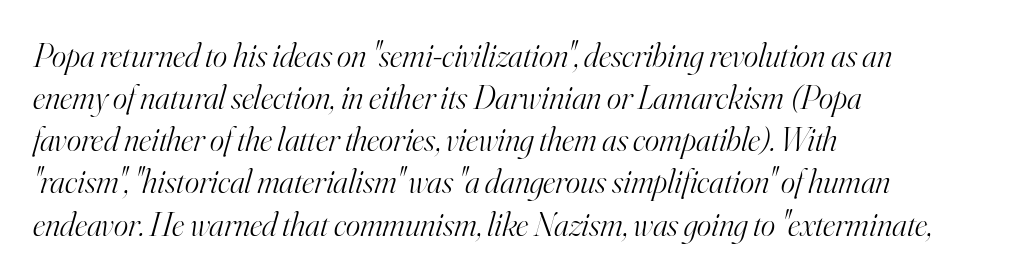
The image shows 34 px light serif type, italic (leaning right); set left-aligned, line spacing 1.24x, normal letter spacing, not underlined; high stroke contrast and a small x-height.
